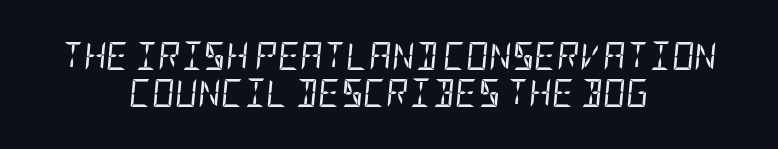
{"italic": "yes", "lean": "right", "slant_degrees": 5, "bold": "no", "weight": "regular", "width": "condensed", "stroke_contrast": "low", "x_height": "large", "underline": "no", "align": "center", "line_spacing": "normal", "line_spacing_ratio": 1.32, "letter_spacing": "normal", "letter_spacing_em": 0.0, "glyph_px": 28}
